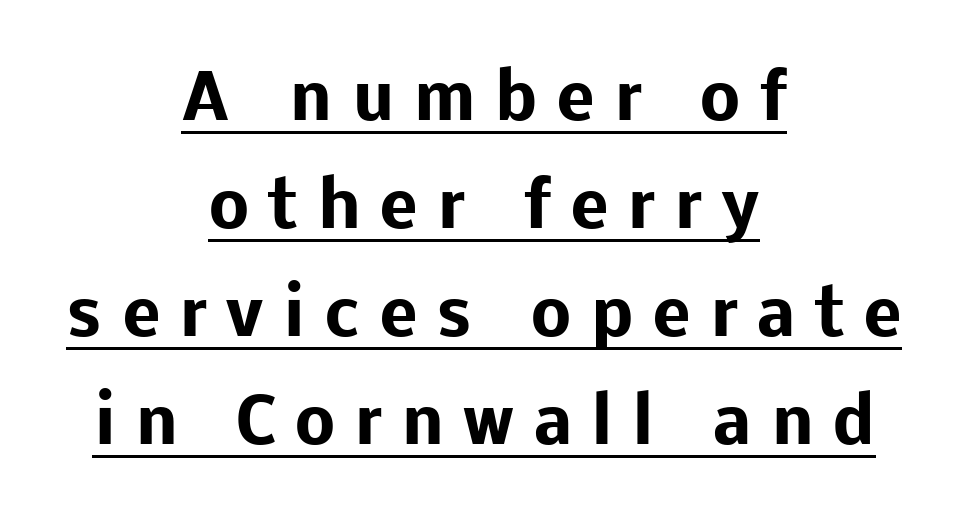
No italicization has been applied; the sample stays upright. Centered paragraph, ragged on both sides. These lines are rendered in a variable-pitch font. Serifs: no, the terminals of the letterforms are clean. The designer left line spacing at the default. Its strokes are broad and dark, the hallmark of bold type.
